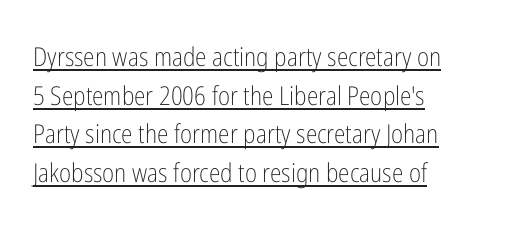
{"italic": "no", "bold": "no", "underline": "yes", "align": "left", "line_spacing": "normal", "line_spacing_ratio": 1.49, "letter_spacing": "normal", "letter_spacing_em": 0.0, "glyph_px": 26}
